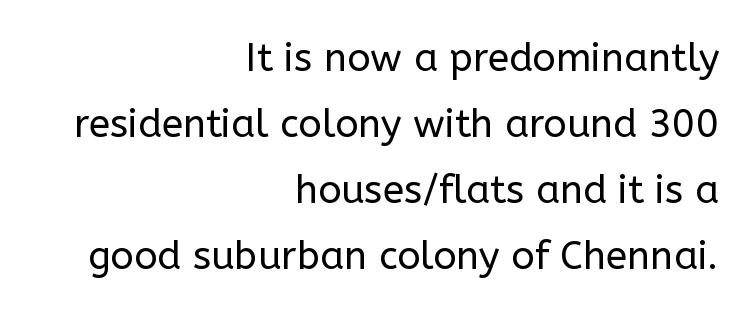
Q: Is the text bold? A: No.
Q: Is the text italic (slanted)? A: No, it is upright.
Q: Is the typeface a serif or a sans-serif typeface? A: Sans-serif.
Q: Is the text underlined? A: No.
Q: How is the paragraph aligned? A: Right-aligned.
Q: Is the spacing between letters normal or unusually wide? A: Normal.
Q: Is the spacing between lines tight, normal or loose? A: Normal.
Q: Width (condensed, normal, or wide)? A: Normal.
Q: Stroke contrast? A: Low.
Q: x-height? A: Medium.
Q: Monospaced? A: No.
